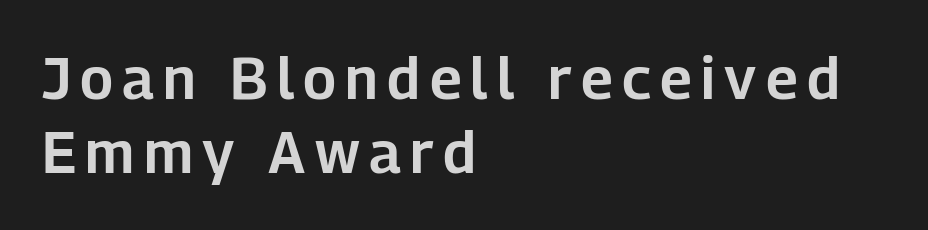
You can tell from the bare stems that sans-serif type was used. Each new line begins a customary step beneath the previous one. One-word summary of the alignment: left. Here the designer chose a conventional face with non-uniform glyph widths.
